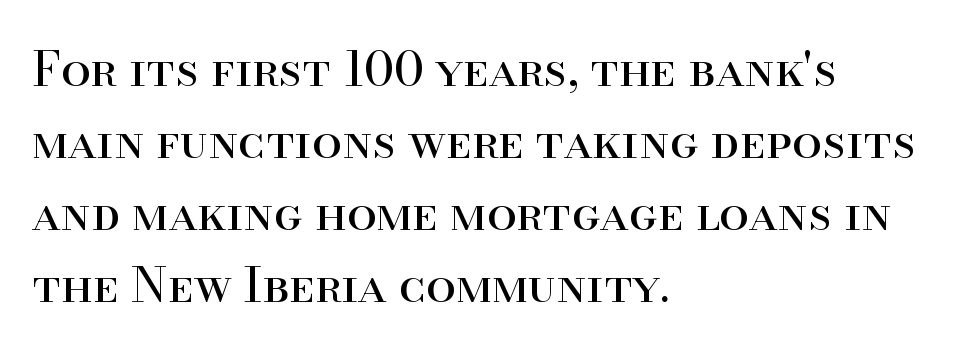
{"serif": "yes", "italic": "no", "bold": "no", "weight": "regular", "width": "normal", "stroke_contrast": "high", "x_height": "small", "monospaced": "no", "underline": "no", "align": "left", "line_spacing": "normal", "line_spacing_ratio": 1.5, "letter_spacing": "normal", "letter_spacing_em": 0.0, "glyph_px": 48}
